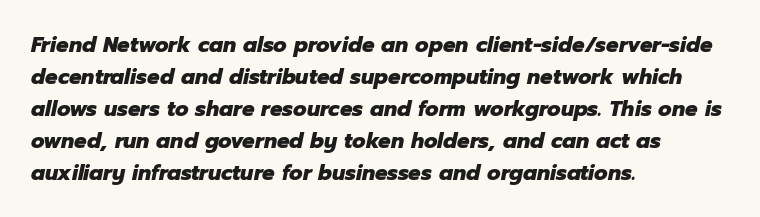
Observe the lean: these are italic letterforms. Short and long lines alike share a common starting point at left. The specimen omits any rule beneath the text block's lines. Does the weight exceed regular? Yes, all the way to bold. The line-height multiplier appears to be the usual default. Letter spacing: default.
